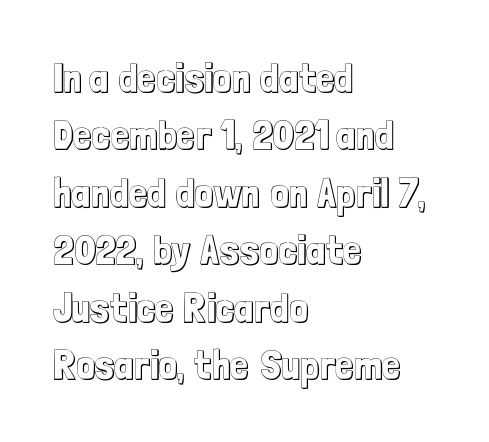
{"italic": "no", "width": "condensed", "x_height": "medium", "monospaced": "no", "underline": "no", "align": "left", "line_spacing": "normal", "line_spacing_ratio": 1.4, "letter_spacing": "normal", "letter_spacing_em": 0.0, "glyph_px": 41}
